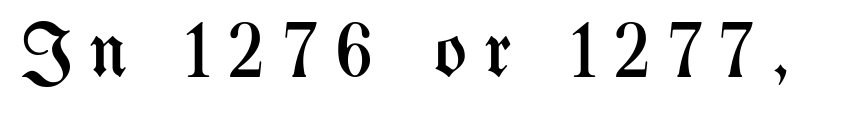
{"italic": "no", "bold": "no", "weight": "regular", "width": "condensed", "stroke_contrast": "medium", "x_height": "medium", "monospaced": "no", "underline": "no", "letter_spacing": "wide", "letter_spacing_em": 0.23, "glyph_px": 77}
